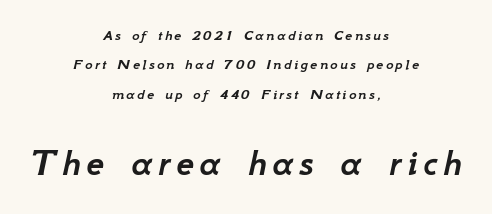
The image shows 40 px text type, italic (leaning right); set centered, line spacing 1.84x, not underlined; the second (bottom) block is 2.5x larger; low stroke contrast and a small x-height.
